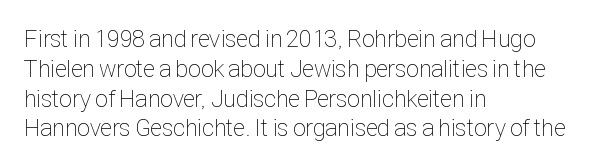
Q: Is the text bold? A: No.
Q: Is the text italic (slanted)? A: No, it is upright.
Q: Is the text underlined? A: No.
Q: How is the paragraph aligned? A: Left-aligned.
Q: Is the spacing between letters normal or unusually wide? A: Normal.
